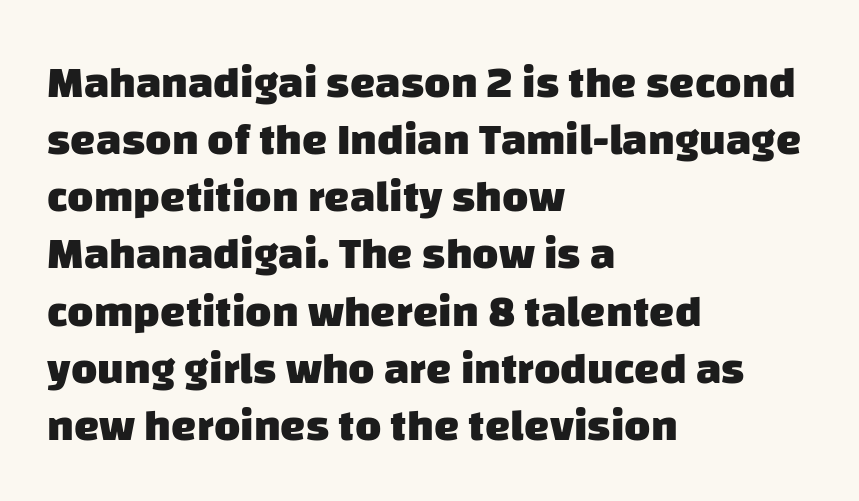
The image shows 45 px heavy sans-serif type; set left-aligned, normal line spacing (1.27x), normal letter spacing, not underlined; low stroke contrast and a large x-height.
